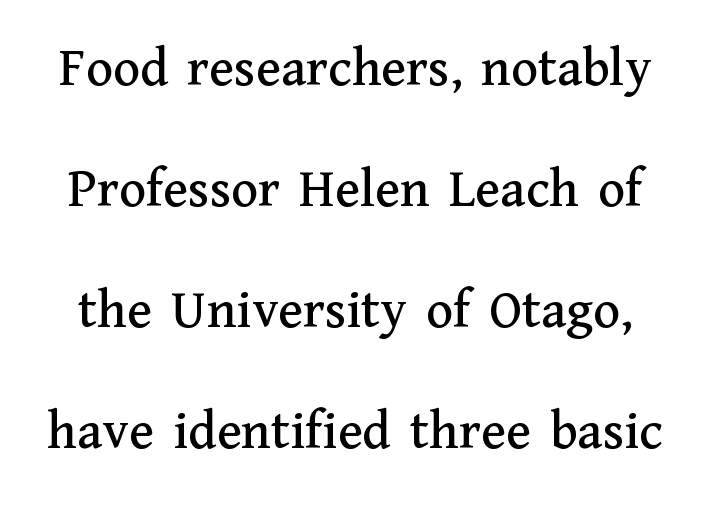
The passage shown is typeset with a serif family. Words float on clear page, feet unadorned. Honestly, the letter spacing is just normal — you wouldn't notice it. Ordinary non-slanted type is in use. These lines are rendered in a variable-pitch font. The leading is generous, giving the passage an open texture.
